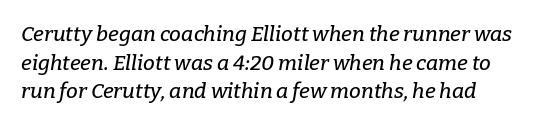
The image shows 21 px text type, italic (leaning right); set normal line spacing (1.36x), normal letter spacing, not underlined.
